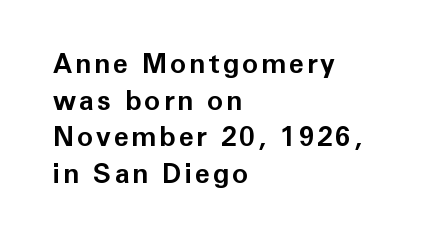
Q: Is the text bold? A: Yes.
Q: Is the text italic (slanted)? A: No, it is upright.
Q: Is the text underlined? A: No.
Q: How is the paragraph aligned? A: Left-aligned.
Q: Is the spacing between lines tight, normal or loose? A: Normal.
